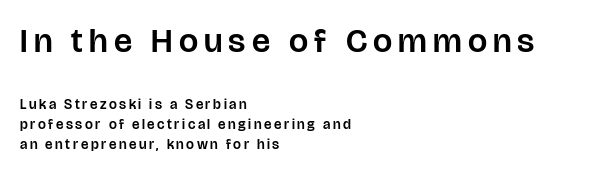
{"serif": "no", "italic": "no", "width": "normal", "stroke_contrast": "low", "x_height": "large", "monospaced": "no", "underline": "no", "align": "left", "line_spacing": "normal", "line_spacing_ratio": 1.42, "larger_block": "first", "size_ratio": 2.43, "glyph_px": 34}
